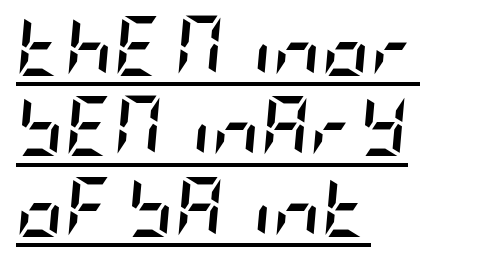
Q: Is the text bold? A: Yes.
Q: Is the text italic (slanted)? A: Yes, it leans right by about 5 degrees.
Q: Is the text underlined? A: Yes.
Q: How is the paragraph aligned? A: Left-aligned.
Q: Is the spacing between letters normal or unusually wide? A: Normal.
Q: Is the spacing between lines tight, normal or loose? A: Normal.
Q: Width (condensed, normal, or wide)? A: Condensed.
Q: Stroke contrast? A: Low.
Q: x-height? A: Large.
